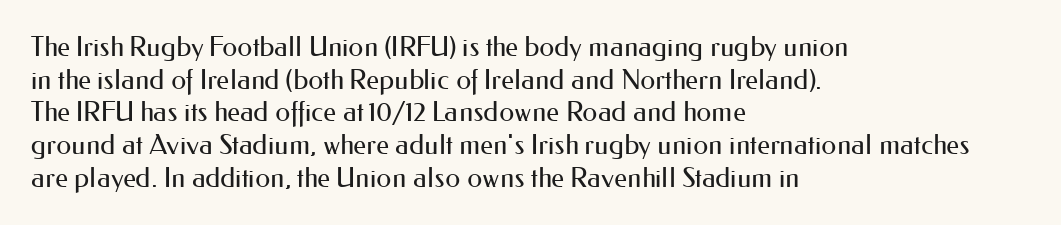
Q: Is the text bold? A: No.
Q: Is the text italic (slanted)? A: No, it is upright.
Q: Is the text underlined? A: No.
Q: How is the paragraph aligned? A: Left-aligned.
Q: Is the spacing between letters normal or unusually wide? A: Normal.
